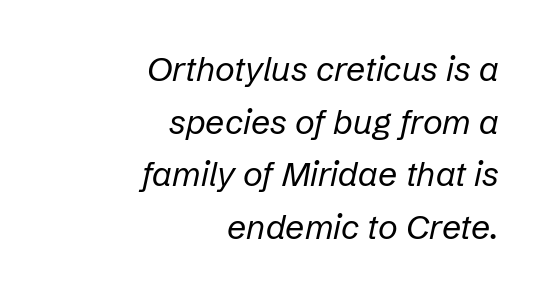
{"italic": "yes", "lean": "right", "slant_degrees": 12, "bold": "no", "weight": "regular", "width": "normal", "stroke_contrast": "low", "x_height": "medium", "monospaced": "no", "underline": "no", "align": "right", "line_spacing": "normal", "line_spacing_ratio": 1.55, "letter_spacing": "normal", "letter_spacing_em": 0.0, "glyph_px": 34}
